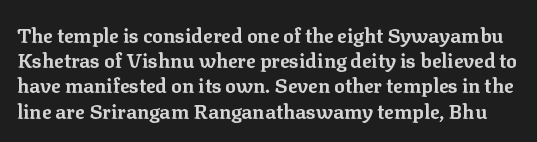
{"italic": "no", "bold": "yes", "underline": "no", "line_spacing": "normal", "line_spacing_ratio": 1.26, "letter_spacing": "normal", "letter_spacing_em": 0.0, "glyph_px": 20}
